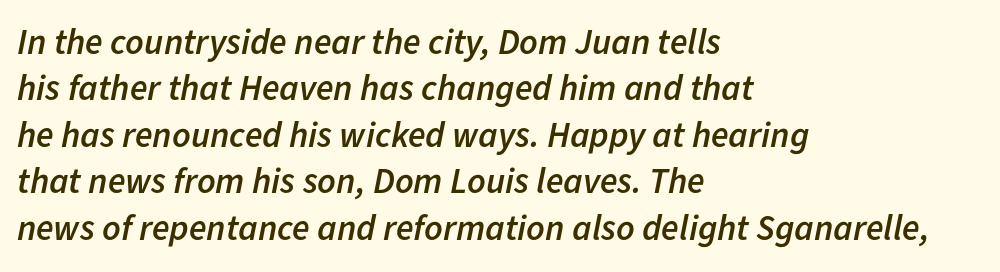
{"italic": "yes", "lean": "right", "slant_degrees": 11, "bold": "semi", "weight": "semibold", "width": "normal", "stroke_contrast": "low", "x_height": "medium", "monospaced": "no", "underline": "no", "align": "left", "line_spacing": "normal", "line_spacing_ratio": 1.29, "letter_spacing": "normal", "letter_spacing_em": 0.0, "glyph_px": 36}
